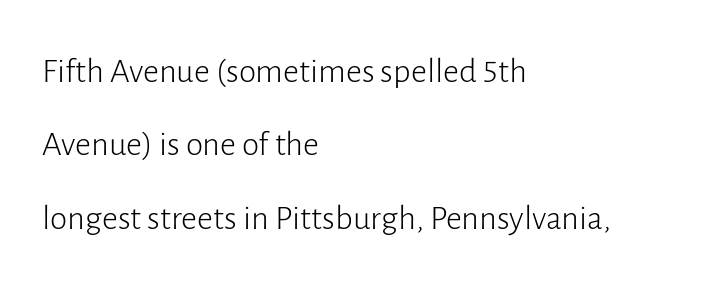
Q: Is the text bold? A: No.
Q: Is the text italic (slanted)? A: No, it is upright.
Q: Is the typeface a serif or a sans-serif typeface? A: Sans-serif.
Q: Is the text underlined? A: No.
Q: How is the paragraph aligned? A: Left-aligned.
Q: Is the spacing between letters normal or unusually wide? A: Normal.
Q: Is the spacing between lines tight, normal or loose? A: Loose.
Q: Width (condensed, normal, or wide)? A: Normal.
Q: Stroke contrast? A: Low.
Q: x-height? A: Medium.
Q: Monospaced? A: No.
